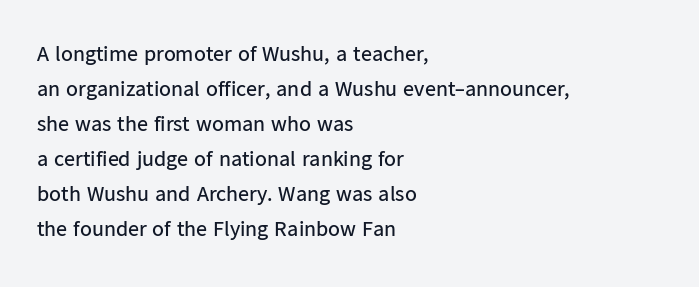
{"italic": "no", "bold": "no", "underline": "no", "align": "left", "line_spacing": "normal", "line_spacing_ratio": 1.59, "letter_spacing": "normal", "letter_spacing_em": 0.0, "glyph_px": 22}
